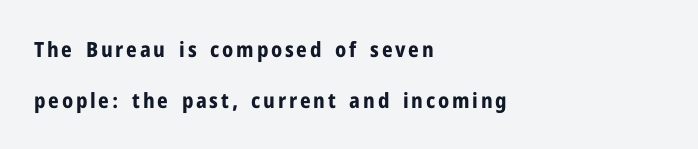
The image shows 21 px bold type, upright; set left-aligned, loose line spacing (2.41x), not underlined.
